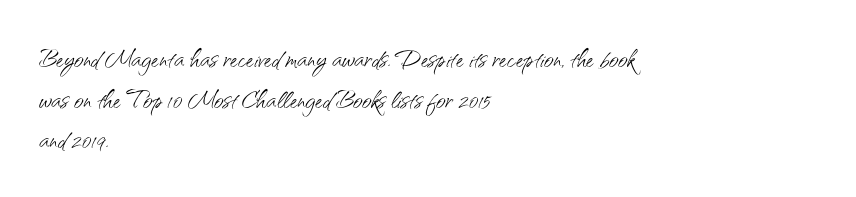
Q: Is the text bold? A: No.
Q: Is the text italic (slanted)? A: Yes.
Q: Is the typeface a serif or a sans-serif typeface? A: Sans-serif.
Q: Is the text underlined? A: No.
Q: How is the paragraph aligned? A: Left-aligned.
Q: Is the spacing between letters normal or unusually wide? A: Normal.
Q: Width (condensed, normal, or wide)? A: Normal.
Q: Stroke contrast? A: Medium.
Q: x-height? A: Small.
Q: Monospaced? A: No.
